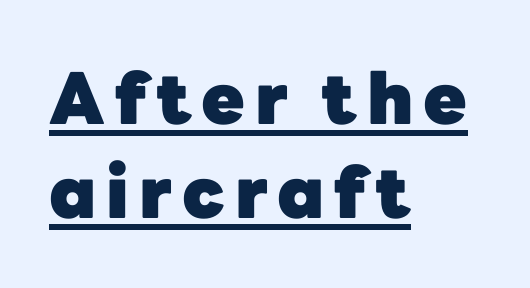
{"serif": "no", "italic": "no", "bold": "yes", "weight": "heavy", "width": "normal", "stroke_contrast": "low", "x_height": "medium", "monospaced": "no", "underline": "yes", "align": "left", "line_spacing": "normal", "line_spacing_ratio": 1.33, "glyph_px": 71}
